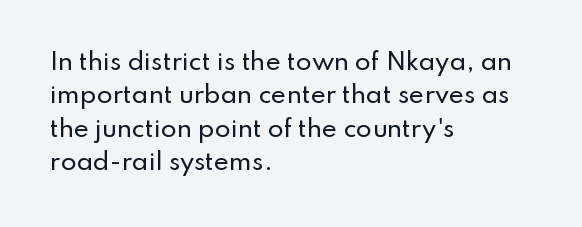
{"italic": "no", "underline": "no", "align": "left", "line_spacing": "normal", "line_spacing_ratio": 1.45, "letter_spacing": "normal", "letter_spacing_em": 0.0, "glyph_px": 23}
